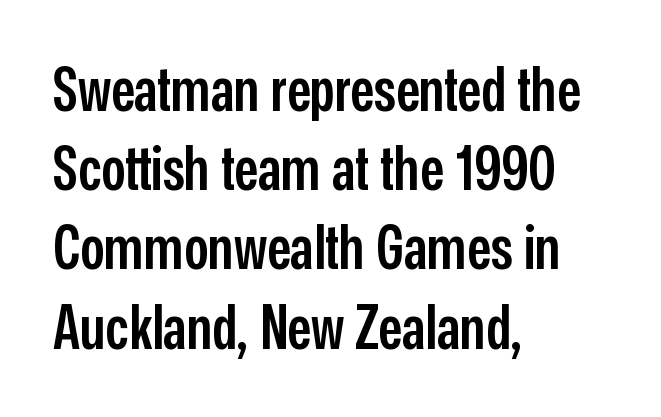
Q: Is the text bold? A: Semi-bold.
Q: Is the text italic (slanted)? A: No, it is upright.
Q: Is the typeface a serif or a sans-serif typeface? A: Sans-serif.
Q: Is the text underlined? A: No.
Q: How is the paragraph aligned? A: Left-aligned.
Q: Is the spacing between letters normal or unusually wide? A: Normal.
Q: Is the spacing between lines tight, normal or loose? A: Normal.
Q: Width (condensed, normal, or wide)? A: Condensed.
Q: Stroke contrast? A: Low.
Q: x-height? A: Medium.
Q: Monospaced? A: No.
